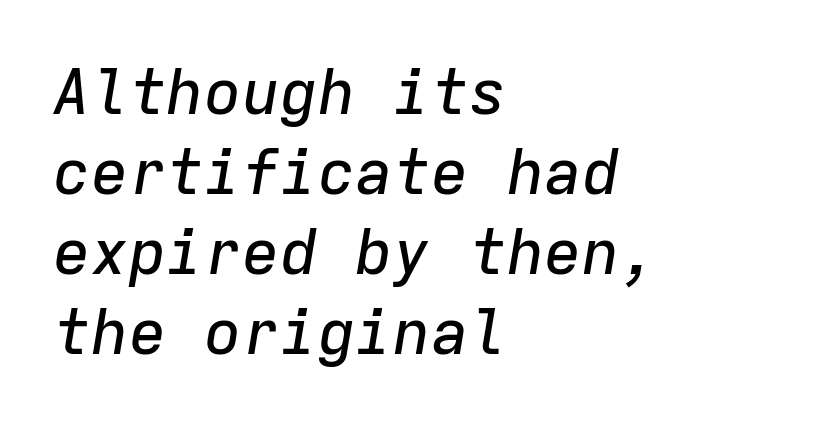
The image shows 63 px text type, italic (leaning right), monospaced; set left-aligned, normal line spacing (1.27x), normal letter spacing, not underlined; low stroke contrast and a medium x-height.
